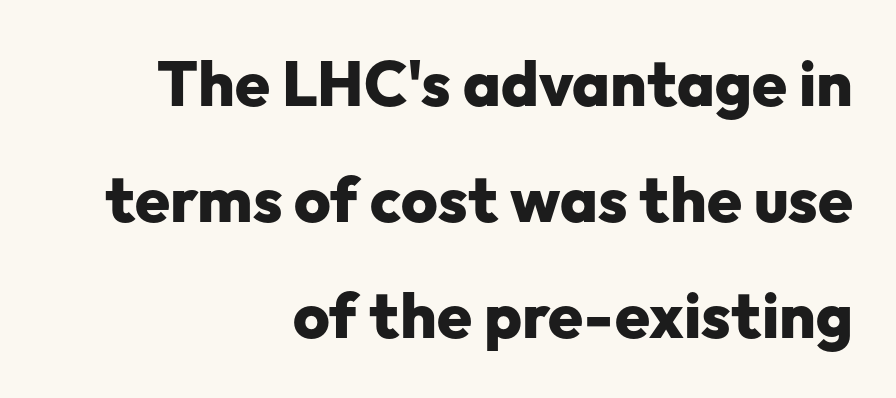
The image shows 63 px heavy sans-serif type, upright; set right-aligned, line spacing 1.84x, normal letter spacing, not underlined; low stroke contrast and a medium x-height.
